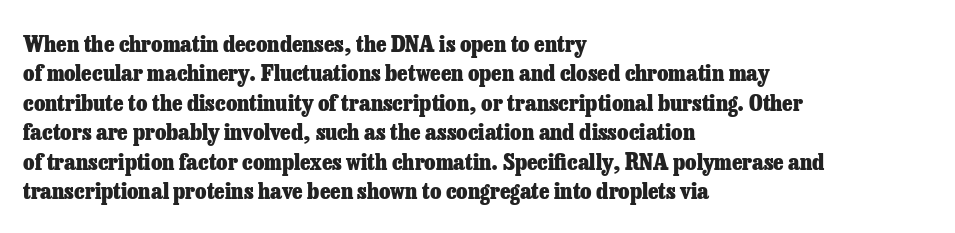
{"italic": "no", "bold": "yes", "underline": "no", "align": "left", "line_spacing": "normal", "line_spacing_ratio": 1.28, "letter_spacing": "normal", "letter_spacing_em": 0.0, "glyph_px": 23}
